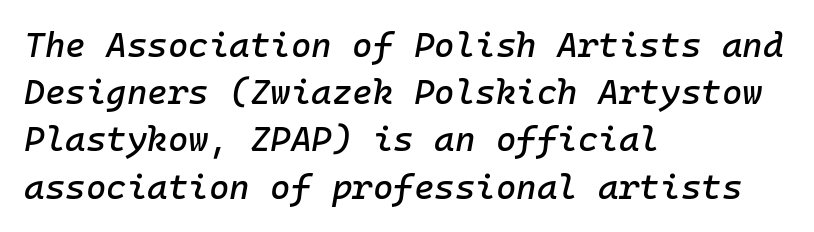
Any mark beneath the type? The region is blank. The lines are quadded left. Note the uniform advance width — an 'i' takes as much space as an 'm'. The letters are slanted; this is an italic face. Is the letter spacing exaggerated? No — it looks like the ordinary default.
